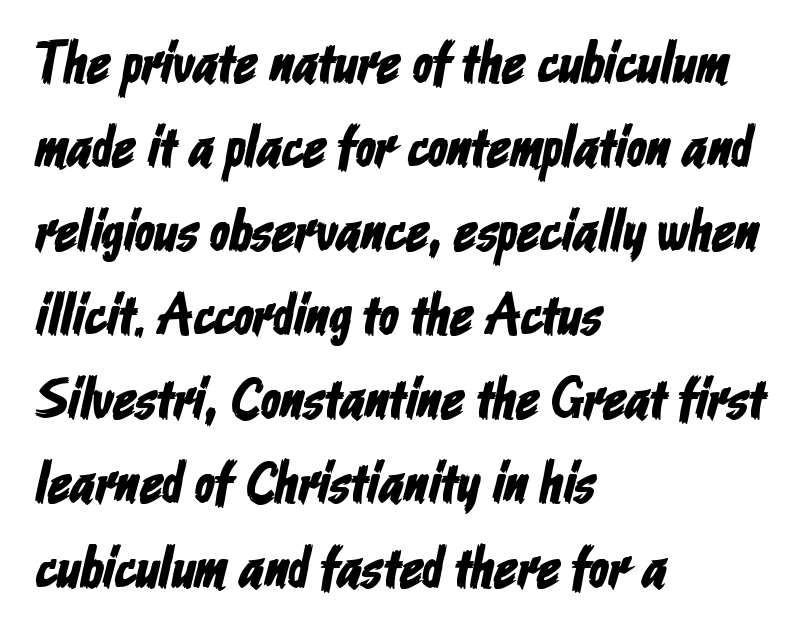
The words here are not underlined. The lines are quadded left. Proportional: the letters do not fall into vertical columns. Nobody touched the tracking dial on this one. Leading: standard.
